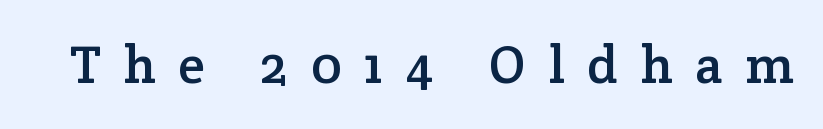
The rendering uses natural spacing where letterforms have individual widths. Nobody drew a line under any word here. Yep, those are serifs on the letters. Unlike italic type, these characters show no tilt at all. The letterforms stand isolated, each surrounded by extra space.
